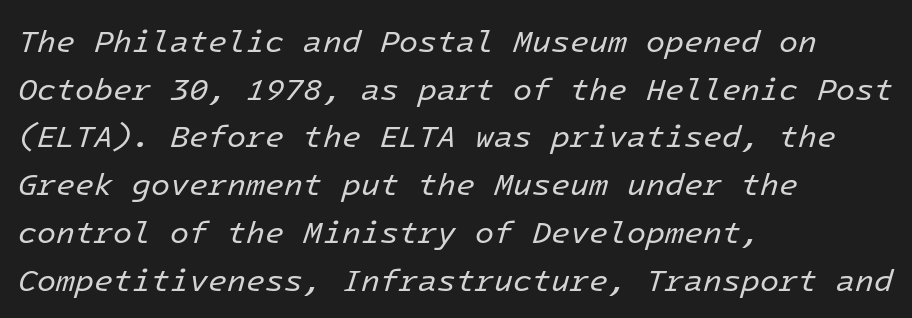
{"italic": "yes", "lean": "right", "slant_degrees": 16, "bold": "no", "weight": "regular", "width": "normal", "stroke_contrast": "low", "x_height": "medium", "underline": "no", "align": "left", "line_spacing": "normal", "line_spacing_ratio": 1.54, "letter_spacing": "normal", "letter_spacing_em": 0.0, "glyph_px": 31}
